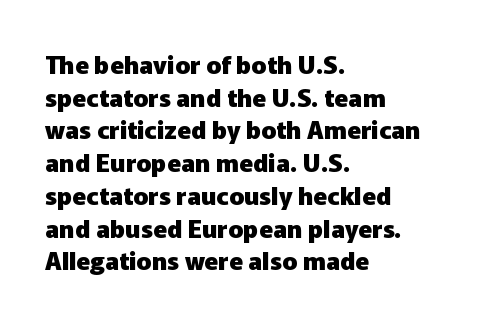
You could call the tracking neutral — neither tight nor loose. Ordinary non-slanted type is in use. Heavy, bold letterforms. Does the copy run flush right? No — it runs flush left. Regular leading.
